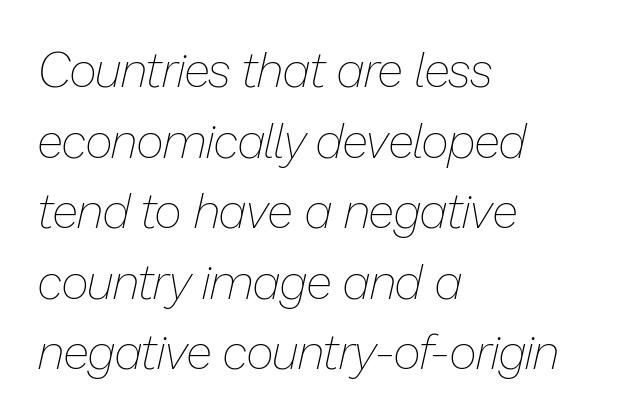
The image shows 48 px thin type, italic (leaning right); set left-aligned, normal line spacing (1.47x), normal letter spacing, not underlined; low stroke contrast and a medium x-height.
